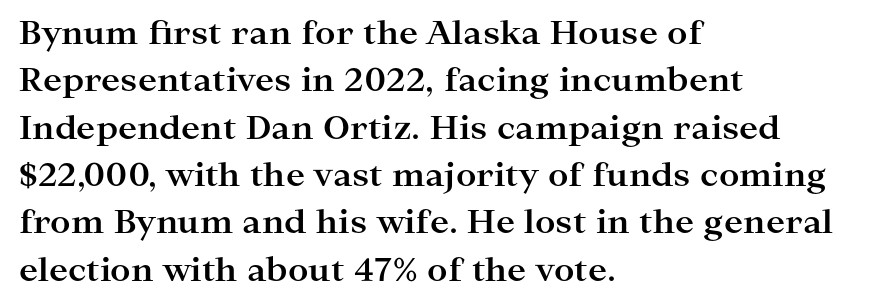
{"serif": "yes", "italic": "no", "bold": "yes", "weight": "bold", "width": "wide", "stroke_contrast": "high", "x_height": "medium", "monospaced": "no", "underline": "no", "align": "left", "line_spacing": "normal", "line_spacing_ratio": 1.48, "letter_spacing": "normal", "letter_spacing_em": 0.0, "glyph_px": 32}
